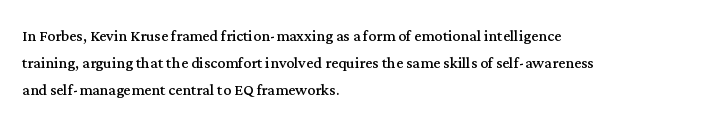
Unlike italic type, these characters show no tilt at all. Honestly, there is no underline to notice here at all. The ragged edge is on the right, which tells us the setting is flush left. Tracking here is standard; glyphs follow each other at the usual distance.
